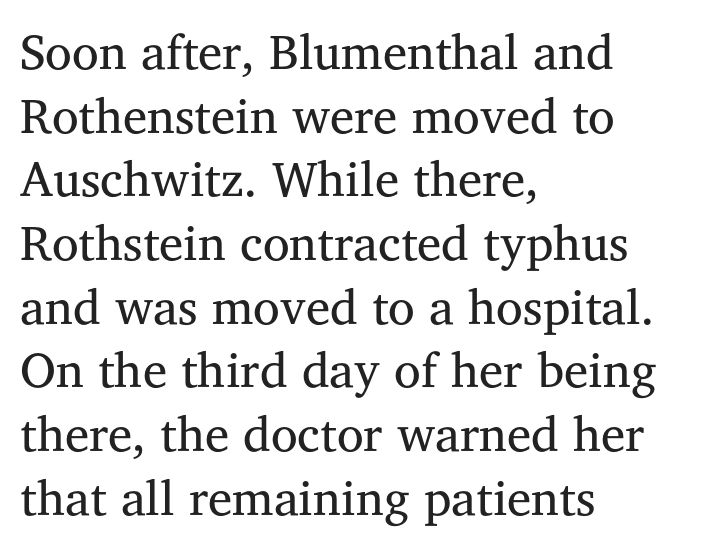
{"serif": "yes", "italic": "no", "bold": "no", "weight": "regular", "width": "normal", "stroke_contrast": "medium", "x_height": "medium", "monospaced": "no", "underline": "no", "align": "left", "line_spacing": "normal", "line_spacing_ratio": 1.3, "letter_spacing": "normal", "letter_spacing_em": 0.0, "glyph_px": 49}
